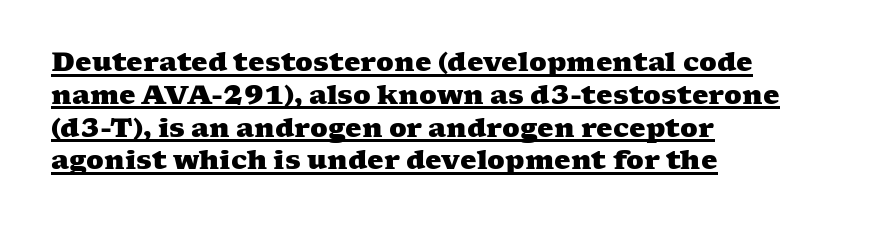
Q: Is the text bold? A: Yes.
Q: Is the text underlined? A: Yes.
Q: How is the paragraph aligned? A: Left-aligned.
Q: Is the spacing between letters normal or unusually wide? A: Normal.
Q: Is the spacing between lines tight, normal or loose? A: Normal.
